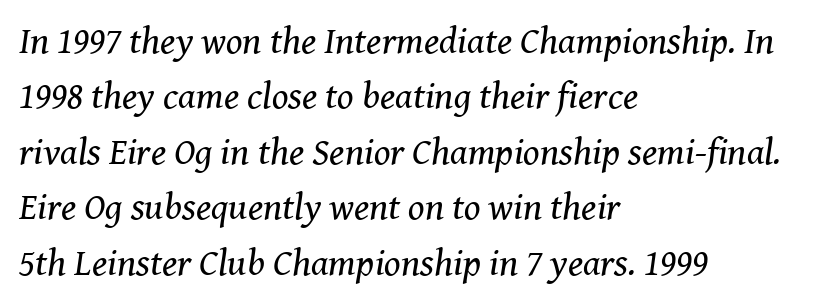
Q: Is the text bold? A: No.
Q: Is the text italic (slanted)? A: Yes, it leans right by about 8 degrees.
Q: Is the typeface a serif or a sans-serif typeface? A: Serif.
Q: Is the text underlined? A: No.
Q: How is the paragraph aligned? A: Left-aligned.
Q: Is the spacing between letters normal or unusually wide? A: Normal.
Q: Is the spacing between lines tight, normal or loose? A: Normal.
Q: Width (condensed, normal, or wide)? A: Normal.
Q: Stroke contrast? A: Medium.
Q: x-height? A: Medium.
Q: Monospaced? A: No.
